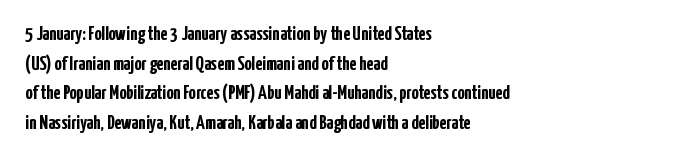
Q: Is the text bold? A: Yes.
Q: Is the text italic (slanted)? A: No, it is upright.
Q: Is the text underlined? A: No.
Q: How is the paragraph aligned? A: Left-aligned.
Q: Is the spacing between letters normal or unusually wide? A: Normal.
Q: Is the spacing between lines tight, normal or loose? A: Normal.
